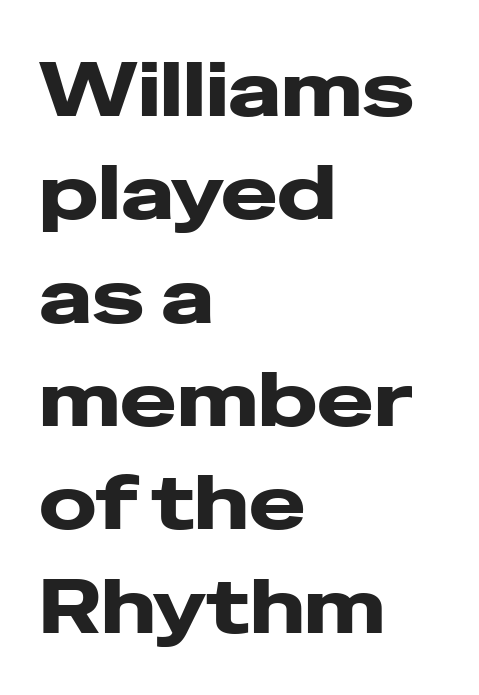
The image shows 76 px heavy, wide sans-serif type, upright; set left-aligned, normal line spacing (1.36x), normal letter spacing, not underlined; low stroke contrast and a medium x-height.
